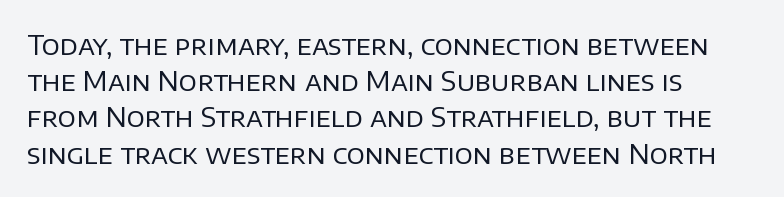
{"italic": "no", "bold": "no", "underline": "no", "align": "left", "line_spacing": "normal", "line_spacing_ratio": 1.34, "letter_spacing": "normal", "letter_spacing_em": 0.0, "glyph_px": 27}
